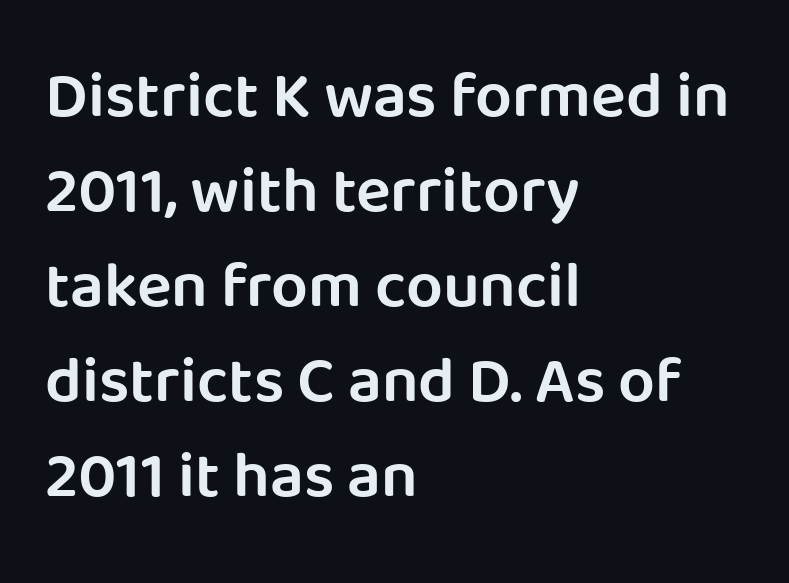
The image shows 65 px semibold sans-serif type, upright; set left-aligned, normal line spacing (1.46x), normal letter spacing, not underlined; low stroke contrast and a large x-height.
